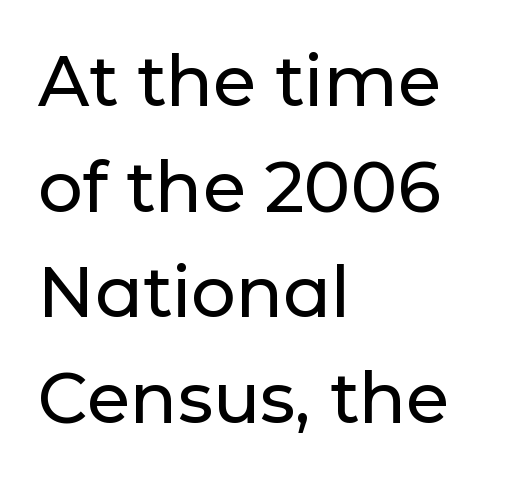
Do the letters lean? They stand straight. Proportional: the letters do not fall into vertical columns. One glance says typical: line gaps are just what's usual. Horizontal alignment here is leftward, the default for most running prose.
